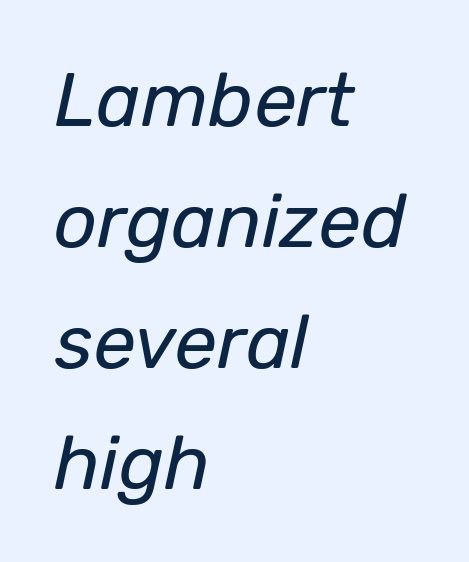
{"italic": "yes", "lean": "right", "slant_degrees": 12, "bold": "no", "weight": "regular", "width": "normal", "stroke_contrast": "low", "x_height": "medium", "monospaced": "no", "underline": "no", "align": "left", "line_spacing": "normal", "line_spacing_ratio": 1.59, "letter_spacing": "normal", "letter_spacing_em": 0.0, "glyph_px": 76}
